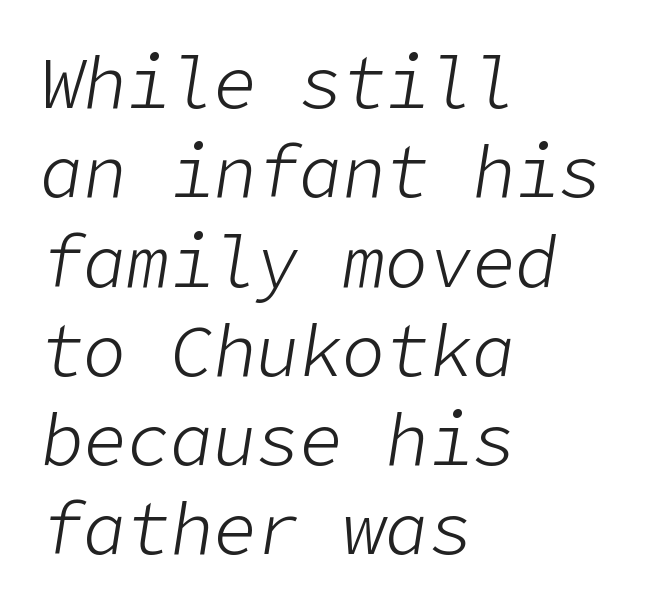
Q: Is the text bold? A: No.
Q: Is the text italic (slanted)? A: Yes, it leans right by about 9 degrees.
Q: Is the text underlined? A: No.
Q: How is the paragraph aligned? A: Left-aligned.
Q: Is the spacing between letters normal or unusually wide? A: Normal.
Q: Width (condensed, normal, or wide)? A: Normal.
Q: Stroke contrast? A: Low.
Q: x-height? A: Medium.
